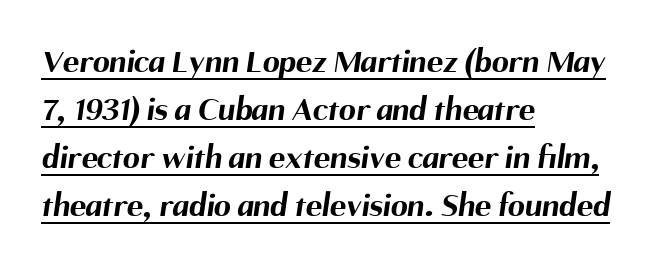
Each word holds together tightly as a unit, with standard inter-letter gaps. Does a line run under the words? Yes, clearly. A typesetter would call this leading conventional body-copy spacing. A typesetter would call this proportional, since set widths differ per character.
